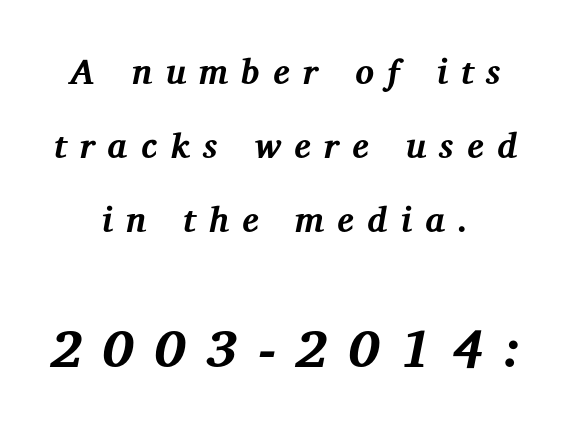
Is there much room between lines? Yes — plenty of vertical air separates them. Typesetter's note — lower block bumped up in size, upper block left smaller. Has an underline been added? It has not. Note: serifs present on the glyphs. Each letter keeps its own natural width here, so spacing adapts to shape. Each line is balanced around a shared central axis.
